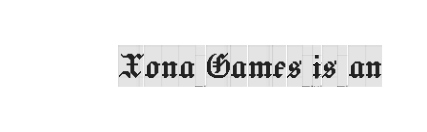
Style check: upright. The passage shown has conventional tracking throughout. Type without underlining. Stroke terminals: seriffed. The rendering uses natural spacing where letterforms have individual widths.
